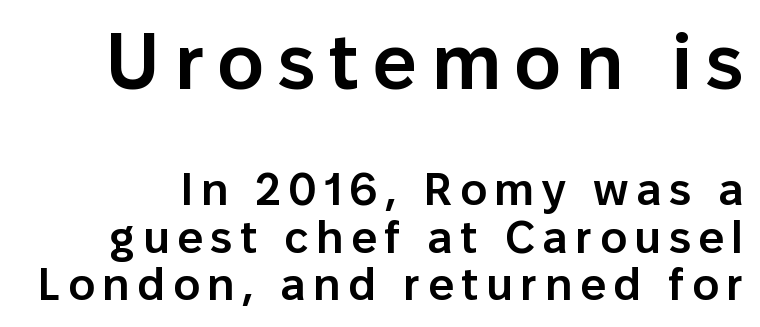
Q: Is the text bold? A: Semi-bold.
Q: Is the text italic (slanted)? A: No, it is upright.
Q: Is the typeface a serif or a sans-serif typeface? A: Sans-serif.
Q: Is the text underlined? A: No.
Q: Is the spacing between lines tight, normal or loose? A: Tight.
Q: Which block of text is set in a larger size, the first (top) or the second (bottom)? A: The first (top) one.
Q: Width (condensed, normal, or wide)? A: Normal.
Q: Stroke contrast? A: Low.
Q: x-height? A: Medium.
Q: Monospaced? A: No.
